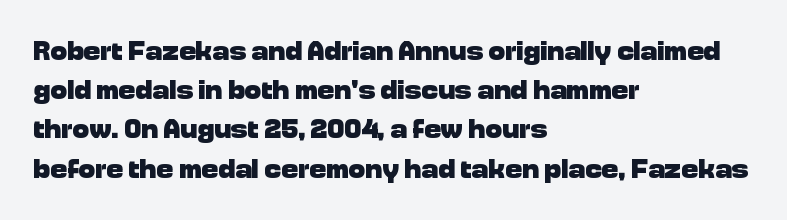
Letter spacing: default. Type without underlining. Which margin do the lines hug? The left one — the right edge is uneven. The glyphs in this specimen are sans serif.
